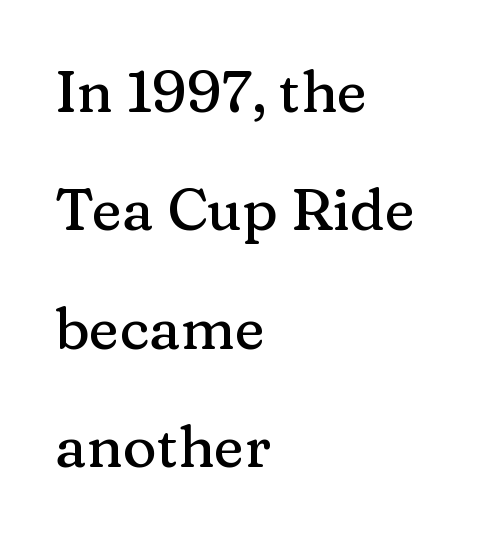
The image shows 58 px serif type, upright; set left-aligned, loose line spacing (2.04x), normal letter spacing, not underlined; medium stroke contrast and a medium x-height.
